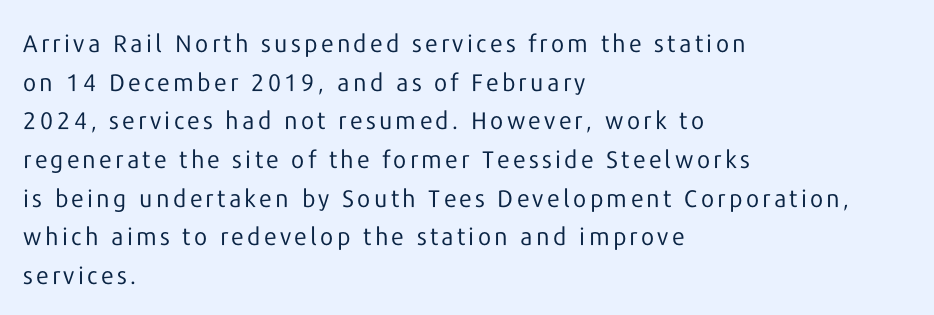
Vertically, the passage feels balanced, rows spaced as you'd expect. Clear beneath every line of the passage. Vertical stems look standard width or narrower in stroke. Where is the straight margin? On the left.
